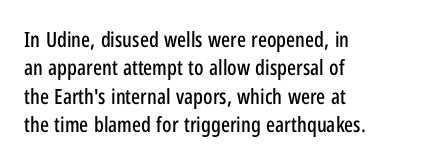
{"italic": "no", "underline": "no", "align": "left", "line_spacing": "normal", "line_spacing_ratio": 1.35, "letter_spacing": "normal", "letter_spacing_em": 0.0, "glyph_px": 21}
